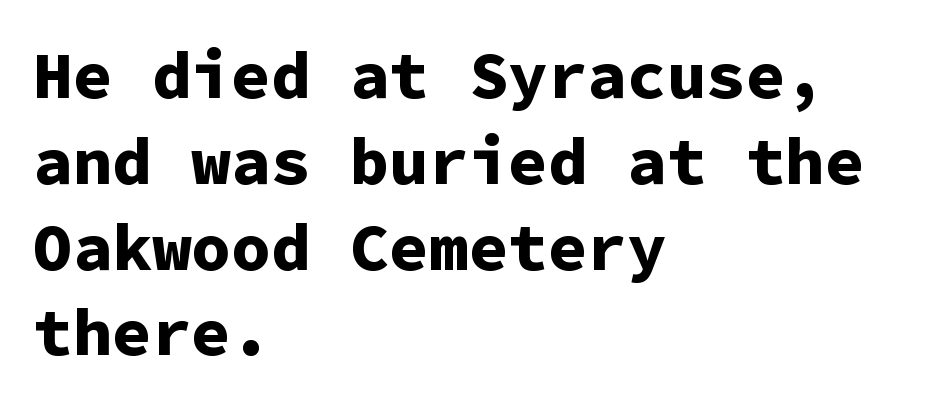
Q: Is the text bold? A: Yes.
Q: Is the text italic (slanted)? A: No, it is upright.
Q: Is the typeface a serif or a sans-serif typeface? A: Sans-serif.
Q: Is the text underlined? A: No.
Q: How is the paragraph aligned? A: Left-aligned.
Q: Is the spacing between letters normal or unusually wide? A: Normal.
Q: Is the spacing between lines tight, normal or loose? A: Normal.
Q: Width (condensed, normal, or wide)? A: Normal.
Q: Stroke contrast? A: Low.
Q: x-height? A: Medium.
Q: Monospaced? A: Yes.
